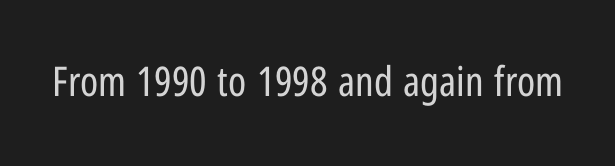
The image shows 41 px regular-weight, condensed sans-serif type, upright; set normal letter spacing, not underlined; low stroke contrast and a medium x-height.
